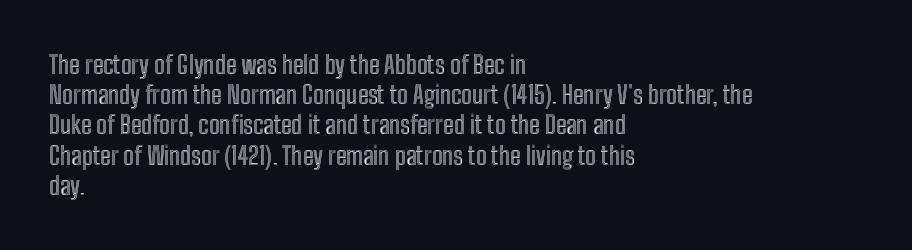
The image shows 25 px text type, upright; set left-aligned, line spacing 1.21x, normal letter spacing, not underlined.
